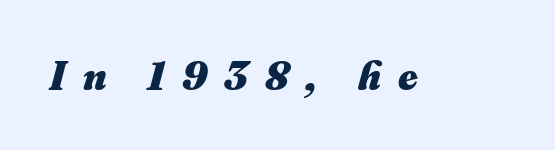
{"italic": "yes", "lean": "right", "slant_degrees": 16, "bold": "yes", "weight": "heavy", "width": "normal", "stroke_contrast": "medium", "x_height": "small", "monospaced": "no", "underline": "no", "letter_spacing": "wide", "letter_spacing_em": 0.42, "glyph_px": 41}
